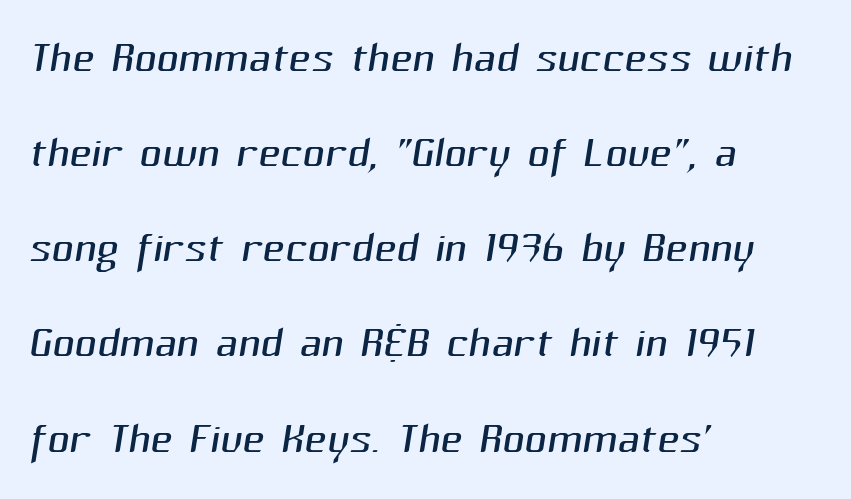
Q: Is the text bold? A: No.
Q: Is the typeface a serif or a sans-serif typeface? A: Sans-serif.
Q: Is the text underlined? A: No.
Q: How is the paragraph aligned? A: Left-aligned.
Q: Is the spacing between letters normal or unusually wide? A: Normal.
Q: Is the spacing between lines tight, normal or loose? A: Normal.
Q: Width (condensed, normal, or wide)? A: Normal.
Q: Stroke contrast? A: Medium.
Q: x-height? A: Medium.
Q: Monospaced? A: No.
